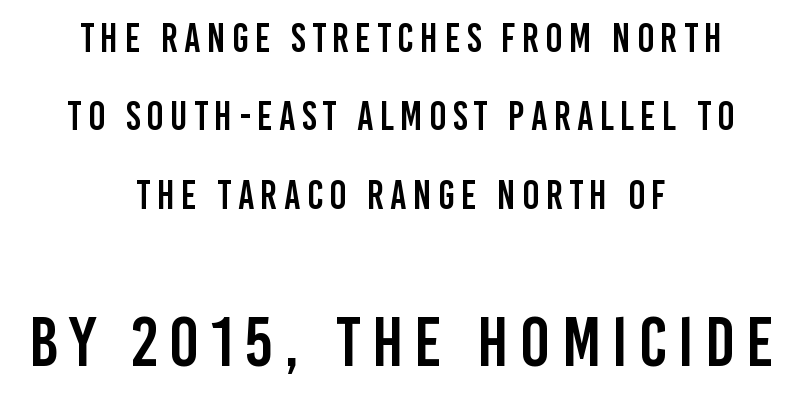
Q: Is the text italic (slanted)? A: No, it is upright.
Q: Is the typeface a serif or a sans-serif typeface? A: Sans-serif.
Q: Is the text underlined? A: No.
Q: How is the paragraph aligned? A: Centered.
Q: Is the spacing between lines tight, normal or loose? A: Loose.
Q: Which block of text is set in a larger size, the first (top) or the second (bottom)? A: The second (bottom) one.
Q: Width (condensed, normal, or wide)? A: Condensed.
Q: Stroke contrast? A: Low.
Q: x-height? A: Large.
Q: Monospaced? A: No.
